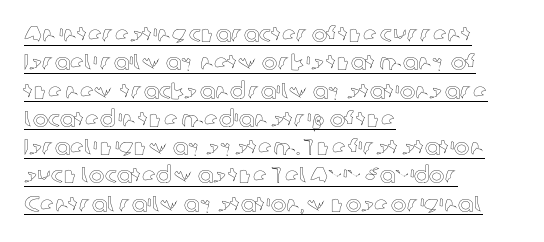
Vertical strokes here are truly vertical. A continuous stroke trails under the words, as in a hyperlink. All the whitespace from short lines collects on the right. Standard letterfit; no display-style spreading of the glyphs.
